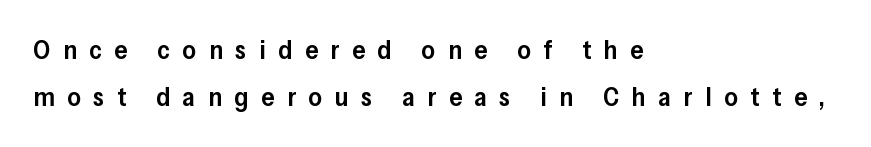
{"italic": "no", "bold": "semi", "underline": "no", "align": "left", "line_spacing_ratio": 1.82, "letter_spacing": "wide", "letter_spacing_em": 0.49, "glyph_px": 26}
